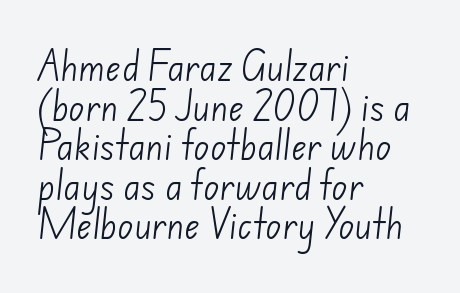
Glyph-to-glyph distance matches everyday printed text. The strokes are not fattened; the text isn't bold. Unmarked baselines from the first word to the last. The letters advance in unequal steps, a hallmark of proportional type. The ragged edge is on the right, which tells us the setting is flush left.
